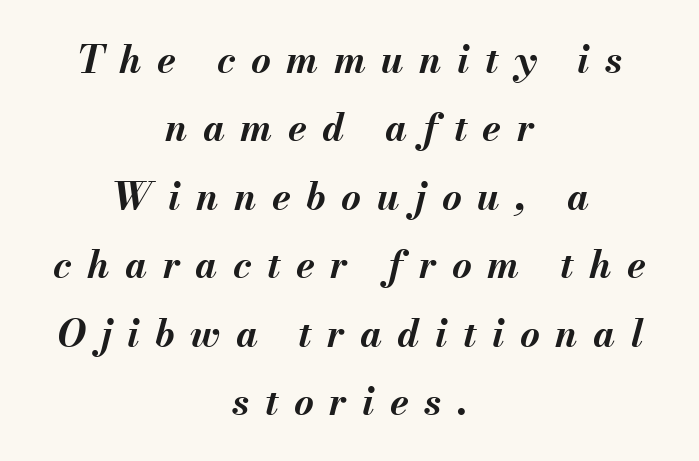
{"italic": "yes", "lean": "right", "slant_degrees": 13, "bold": "yes", "weight": "bold", "width": "normal", "stroke_contrast": "medium", "x_height": "small", "monospaced": "no", "underline": "no", "align": "center", "line_spacing_ratio": 1.8, "letter_spacing": "wide", "letter_spacing_em": 0.41, "glyph_px": 38}
